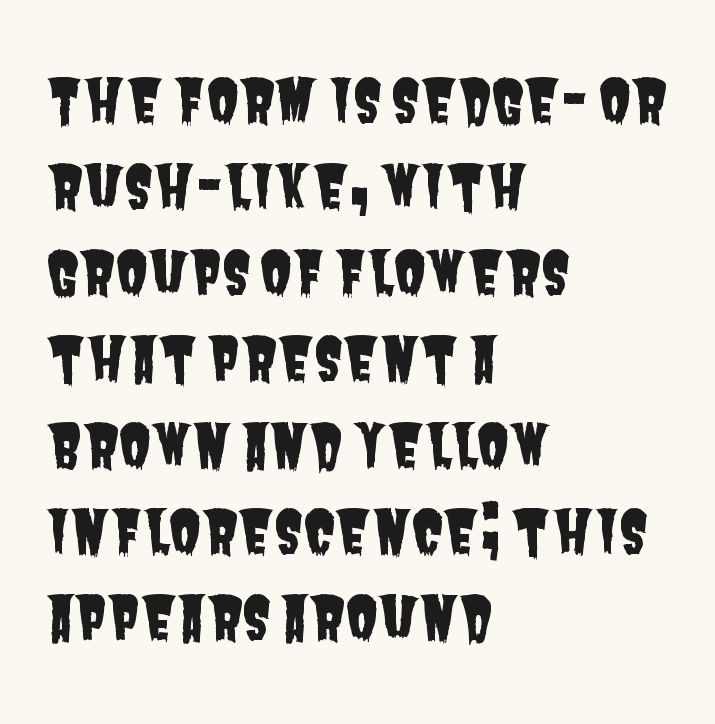
{"serif": "no", "width": "condensed", "stroke_contrast": "low", "x_height": "large", "monospaced": "no", "underline": "no", "align": "left", "line_spacing": "normal", "line_spacing_ratio": 1.46, "letter_spacing": "normal", "letter_spacing_em": 0.0, "glyph_px": 59}
